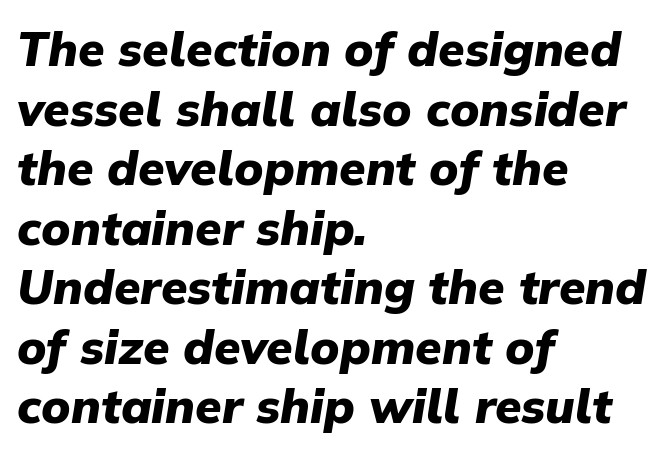
A dark, heavy texture on the line: the type is bold. Spacing verdict: proportional, widths tailored to each character. Words appear dense and cohesive because spacing is normal. This is oblique type, the kind used for emphasis or titles. The gap between lines stays unmarked.
